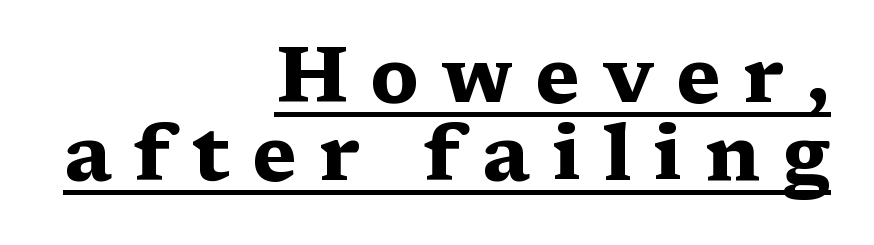
{"serif": "yes", "italic": "no", "bold": "yes", "weight": "heavy", "width": "wide", "stroke_contrast": "medium", "x_height": "medium", "monospaced": "no", "underline": "yes", "align": "right", "line_spacing": "tight", "line_spacing_ratio": 1.0, "letter_spacing": "wide", "letter_spacing_em": 0.28, "glyph_px": 78}
